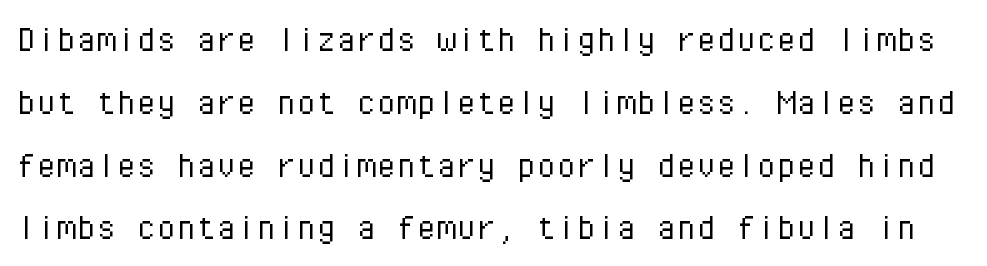
The image shows 40 px light sans-serif type, upright, monospaced; set normal line spacing (1.57x), normal letter spacing, not underlined; low stroke contrast and a medium x-height.
